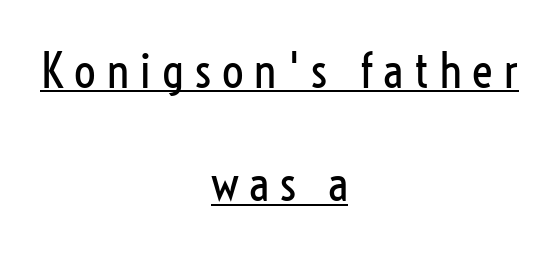
{"serif": "no", "italic": "no", "bold": "no", "weight": "regular", "width": "condensed", "stroke_contrast": "low", "x_height": "medium", "monospaced": "no", "underline": "yes", "align": "center", "line_spacing": "loose", "line_spacing_ratio": 2.36, "letter_spacing": "wide", "letter_spacing_em": 0.23, "glyph_px": 48}
